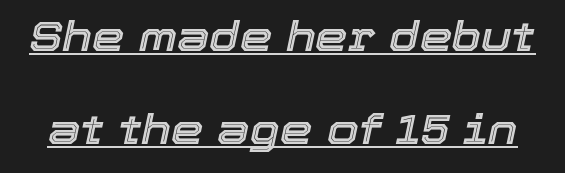
The image shows 41 px text type, italic (leaning right); set loose line spacing (2.26x), normal letter spacing, underlined; a medium x-height.
